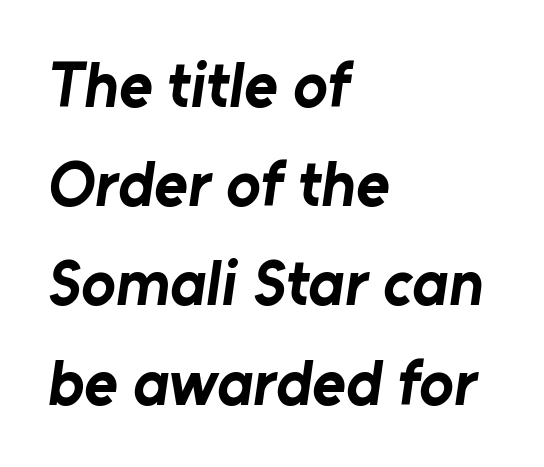
Q: Is the text bold? A: Yes.
Q: Is the typeface a serif or a sans-serif typeface? A: Sans-serif.
Q: Is the text underlined? A: No.
Q: How is the paragraph aligned? A: Left-aligned.
Q: Is the spacing between letters normal or unusually wide? A: Normal.
Q: Is the spacing between lines tight, normal or loose? A: Normal.
Q: Width (condensed, normal, or wide)? A: Normal.
Q: Stroke contrast? A: Low.
Q: x-height? A: Medium.
Q: Monospaced? A: No.
